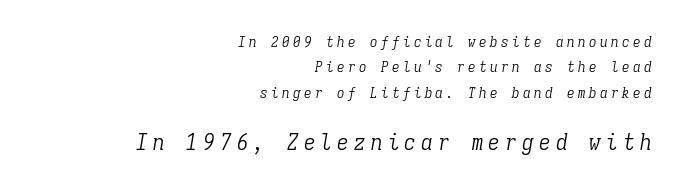
The tracking reads as deliberately expanded to a designer's eye. If you squint, the bottom block still reads clearly — it's the larger of the two. Glance below the letters and you will spot only blank space. This is oblique type, the kind used for emphasis or titles.
